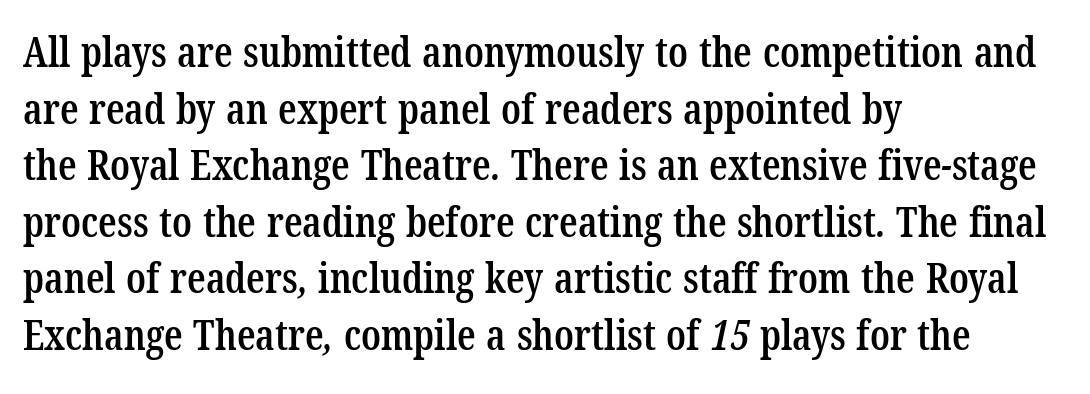
The image shows 41 px semibold, condensed serif type; set left-aligned, normal line spacing (1.38x), normal letter spacing, not underlined; low stroke contrast and a medium x-height.
